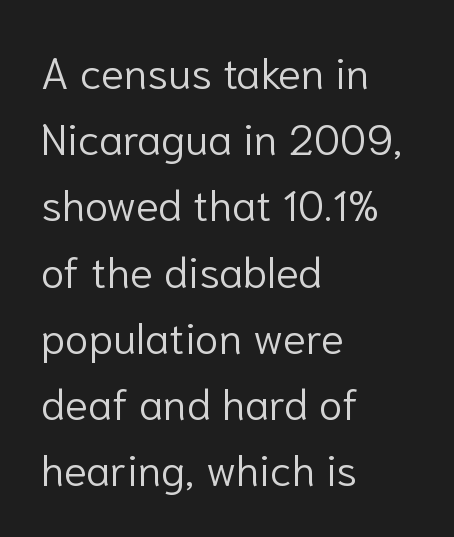
{"serif": "no", "italic": "no", "bold": "no", "weight": "light", "width": "normal", "stroke_contrast": "low", "x_height": "medium", "monospaced": "no", "underline": "no", "align": "left", "line_spacing": "normal", "line_spacing_ratio": 1.54, "letter_spacing": "normal", "letter_spacing_em": 0.0, "glyph_px": 43}
